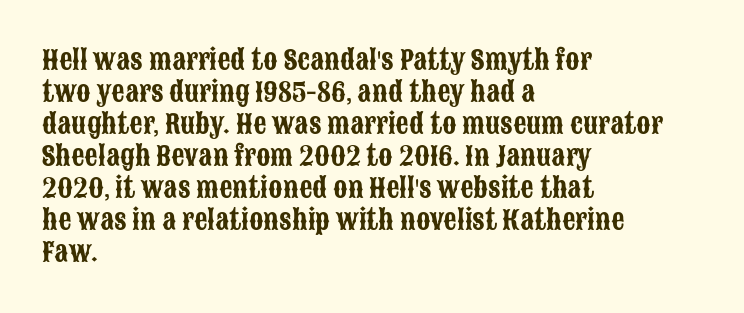
{"italic": "no", "underline": "no", "align": "left", "line_spacing_ratio": 1.23, "letter_spacing": "normal", "letter_spacing_em": 0.0, "glyph_px": 26}
